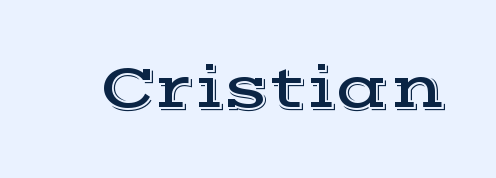
{"serif": "yes", "italic": "no", "width": "wide", "x_height": "medium", "monospaced": "no", "underline": "no", "letter_spacing": "normal", "letter_spacing_em": 0.0, "glyph_px": 62}
